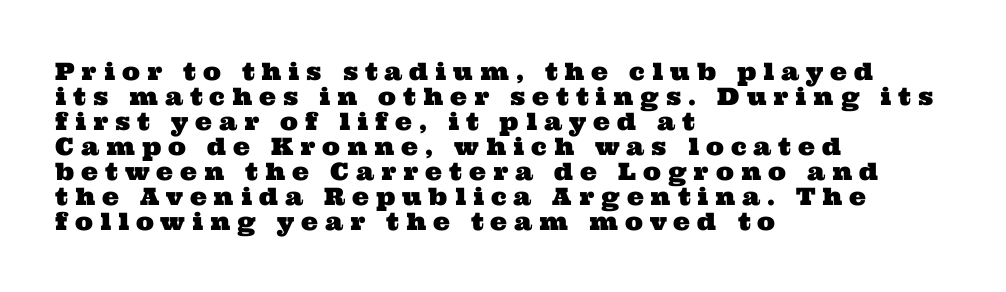
The image shows 24 px text type; set left-aligned, tight line spacing (1.04x), unusually wide letter spacing (+0.29 em), not underlined.
